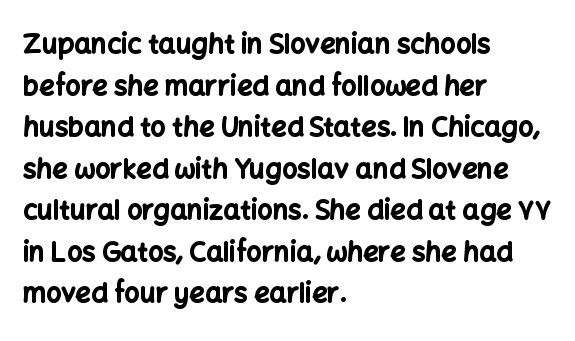
Q: Is the text bold? A: Yes.
Q: Is the text italic (slanted)? A: No, it is upright.
Q: Is the text underlined? A: No.
Q: How is the paragraph aligned? A: Left-aligned.
Q: Is the spacing between letters normal or unusually wide? A: Normal.
Q: Is the spacing between lines tight, normal or loose? A: Normal.
